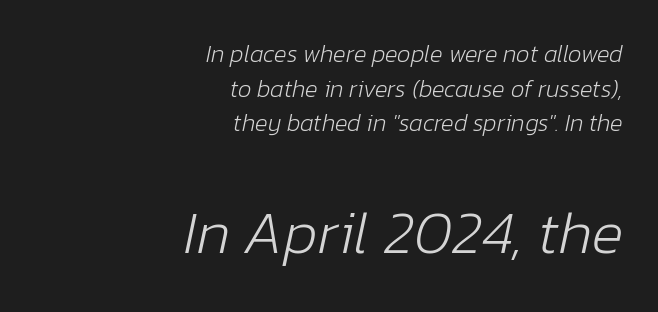
The typesetter chose a ragged-left arrangement here. The font sits on the lighter half of the weight spectrum, regular included. The letters in the lower block stand taller than those in the block above. These lines were composed using italics.
